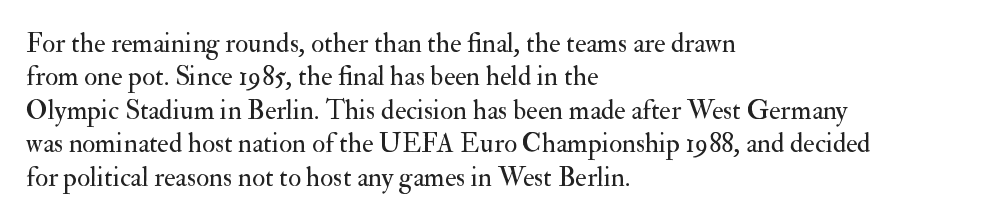
{"italic": "no", "bold": "no", "underline": "no", "align": "left", "line_spacing_ratio": 1.24, "letter_spacing": "normal", "letter_spacing_em": 0.0, "glyph_px": 27}
